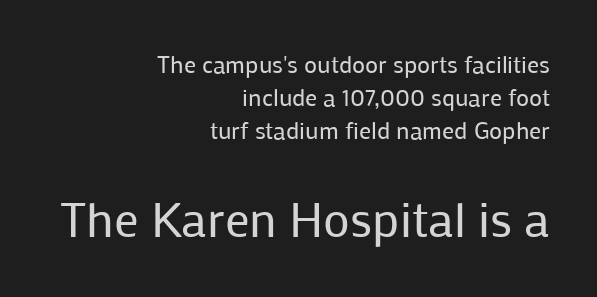
Q: Is the text bold? A: No.
Q: Is the text italic (slanted)? A: No, it is upright.
Q: Is the typeface a serif or a sans-serif typeface? A: Sans-serif.
Q: Is the text underlined? A: No.
Q: How is the paragraph aligned? A: Right-aligned.
Q: Is the spacing between letters normal or unusually wide? A: Normal.
Q: Is the spacing between lines tight, normal or loose? A: Normal.
Q: Which block of text is set in a larger size, the first (top) or the second (bottom)? A: The second (bottom) one.
Q: Width (condensed, normal, or wide)? A: Normal.
Q: Stroke contrast? A: Low.
Q: x-height? A: Medium.
Q: Monospaced? A: No.
